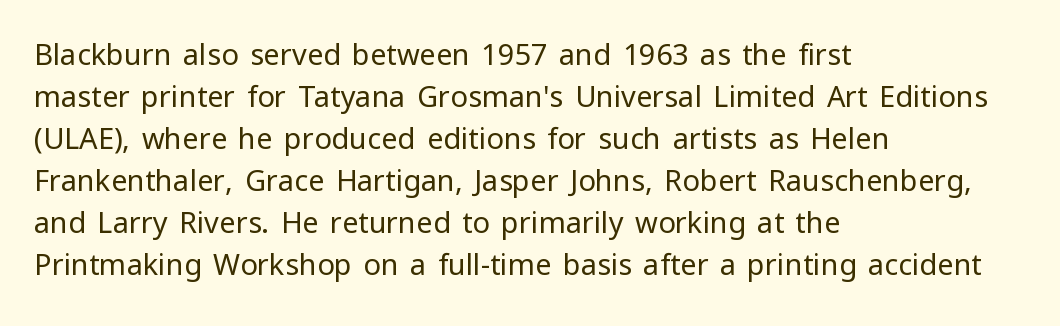
{"serif": "no", "italic": "no", "bold": "no", "weight": "regular", "width": "normal", "stroke_contrast": "low", "x_height": "medium", "monospaced": "no", "underline": "no", "align": "left", "line_spacing": "normal", "line_spacing_ratio": 1.45, "letter_spacing": "normal", "letter_spacing_em": 0.0, "glyph_px": 29}
